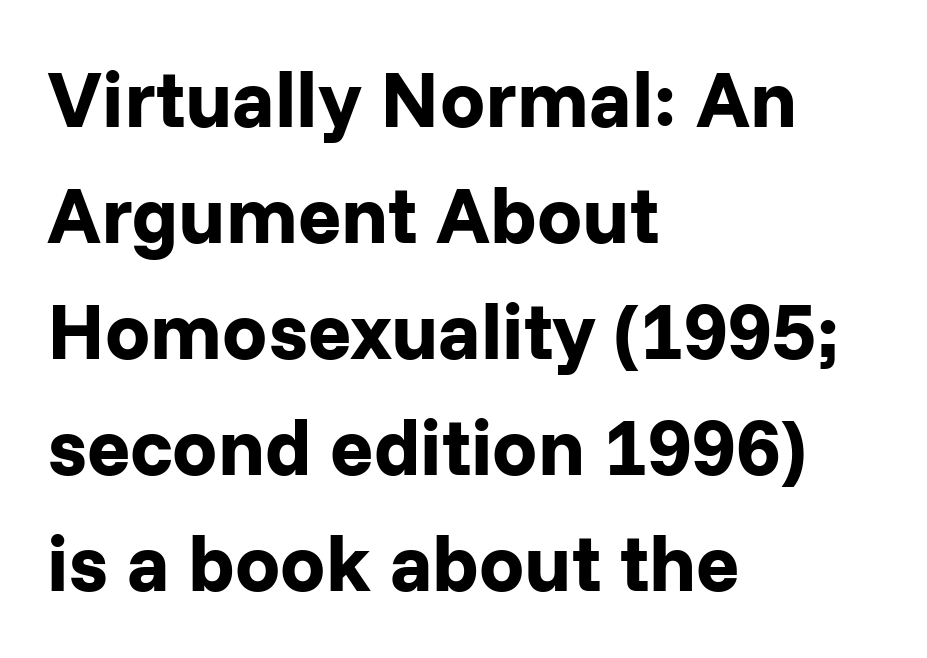
{"serif": "no", "italic": "no", "bold": "yes", "weight": "bold", "width": "normal", "stroke_contrast": "low", "x_height": "medium", "monospaced": "no", "underline": "no", "align": "left", "line_spacing": "normal", "line_spacing_ratio": 1.45, "letter_spacing": "normal", "letter_spacing_em": 0.0, "glyph_px": 80}
